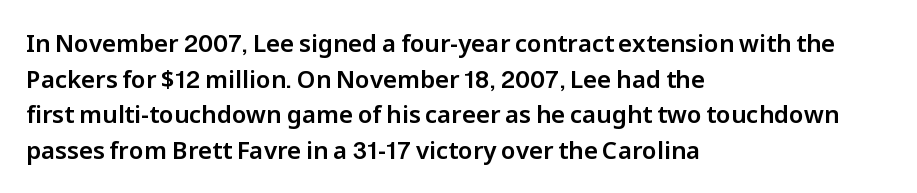
The lettering holds an erect, upright posture throughout. Inter-character spacing is left at the font's built-in metrics. The glyphs are unaccompanied by any horizontal stroke below them. Horizontal alignment here is leftward, the default for most running prose. Is there much room between lines? A standard amount, neither cramped nor airy.
